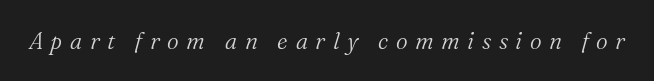
Compared with ordinary roman type, these characters are visibly tilted. The characters are drawn with everyday or finer stroke widths. The area under the type is left untouched. How are the letters spaced? Widely, with obvious added tracking.
